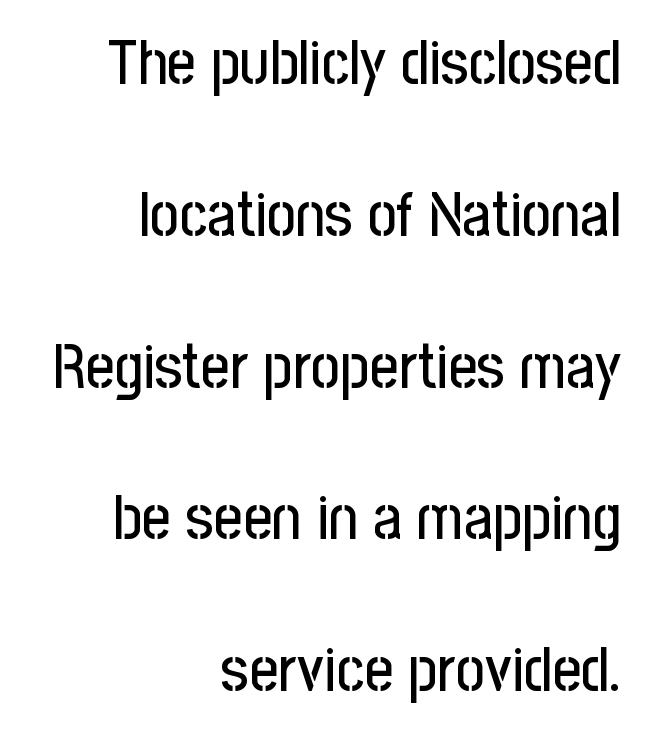
Beneath every word, the page is bare. Does the copy run flush right? Yes — the right margin is perfectly even. Proportional: the letters do not fall into vertical columns. Quick note: not italic, upright. Tracking value appears to be zero — textbook default spacing.
